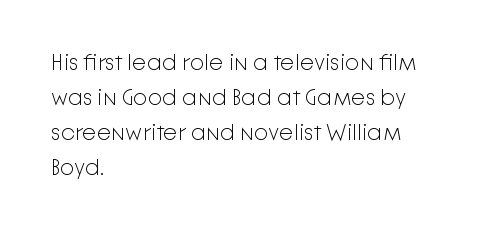
{"italic": "no", "bold": "no", "underline": "no", "align": "left", "line_spacing": "normal", "line_spacing_ratio": 1.52, "letter_spacing": "normal", "letter_spacing_em": 0.0, "glyph_px": 23}
